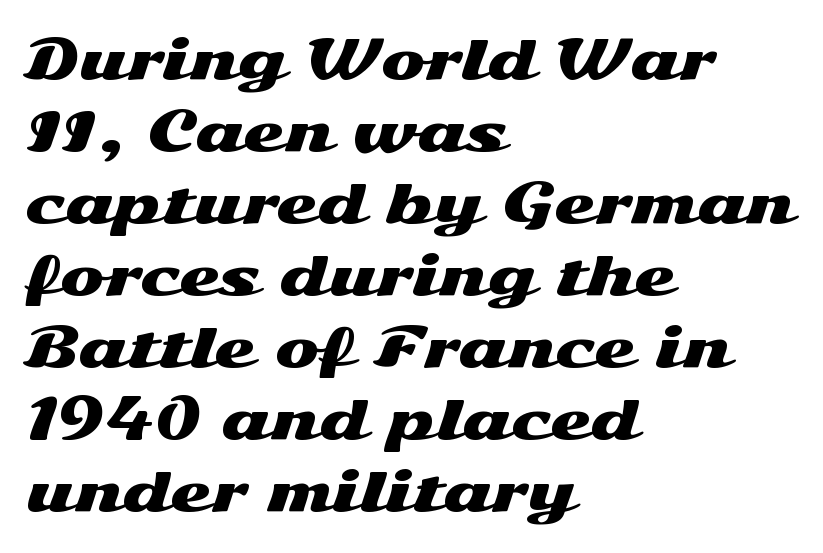
Q: Is the text italic (slanted)? A: Yes.
Q: Is the typeface a serif or a sans-serif typeface? A: Sans-serif.
Q: Is the text underlined? A: No.
Q: How is the paragraph aligned? A: Left-aligned.
Q: Is the spacing between letters normal or unusually wide? A: Normal.
Q: Is the spacing between lines tight, normal or loose? A: Normal.
Q: Width (condensed, normal, or wide)? A: Wide.
Q: Stroke contrast? A: Medium.
Q: x-height? A: Medium.
Q: Monospaced? A: No.
